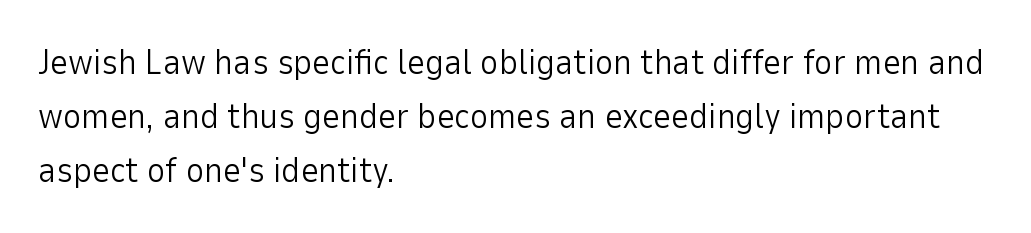
Q: Is the text bold? A: No.
Q: Is the text italic (slanted)? A: No, it is upright.
Q: Is the typeface a serif or a sans-serif typeface? A: Sans-serif.
Q: Is the text underlined? A: No.
Q: How is the paragraph aligned? A: Left-aligned.
Q: Is the spacing between letters normal or unusually wide? A: Normal.
Q: Is the spacing between lines tight, normal or loose? A: Normal.
Q: Width (condensed, normal, or wide)? A: Normal.
Q: Stroke contrast? A: Low.
Q: x-height? A: Medium.
Q: Monospaced? A: No.
